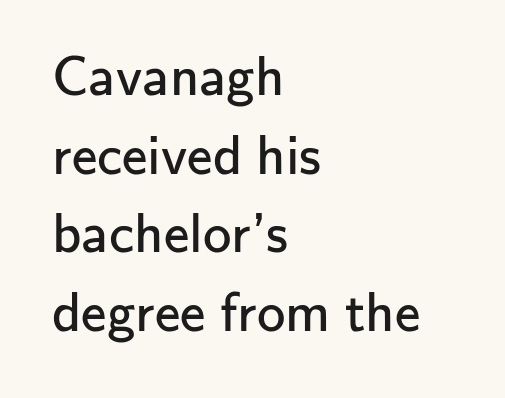
Q: Is the text bold? A: No.
Q: Is the text italic (slanted)? A: No, it is upright.
Q: Is the typeface a serif or a sans-serif typeface? A: Sans-serif.
Q: Is the text underlined? A: No.
Q: How is the paragraph aligned? A: Left-aligned.
Q: Is the spacing between letters normal or unusually wide? A: Normal.
Q: Is the spacing between lines tight, normal or loose? A: Normal.
Q: Width (condensed, normal, or wide)? A: Normal.
Q: Stroke contrast? A: Low.
Q: x-height? A: Small.
Q: Monospaced? A: No.
